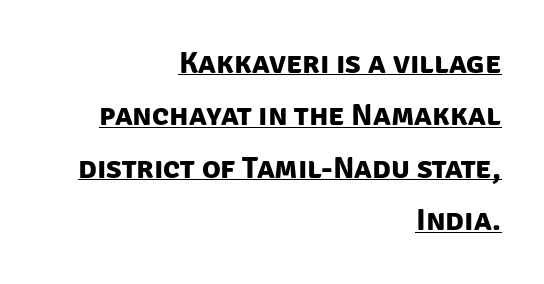
{"serif": "no", "bold": "yes", "weight": "bold", "width": "normal", "stroke_contrast": "low", "x_height": "large", "monospaced": "no", "underline": "yes", "align": "right", "line_spacing": "normal", "line_spacing_ratio": 1.69, "letter_spacing": "normal", "letter_spacing_em": 0.0, "glyph_px": 31}
